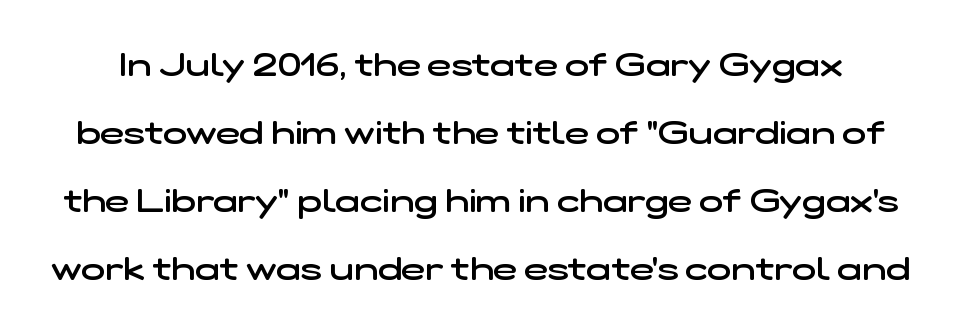
I'd call this a sans setting — the letters go barefoot. You could not count columns in this text — the font is proportionally spaced. On the weight axis this lands at semibold, roughly 600. Words appear dense and cohesive because spacing is normal.
